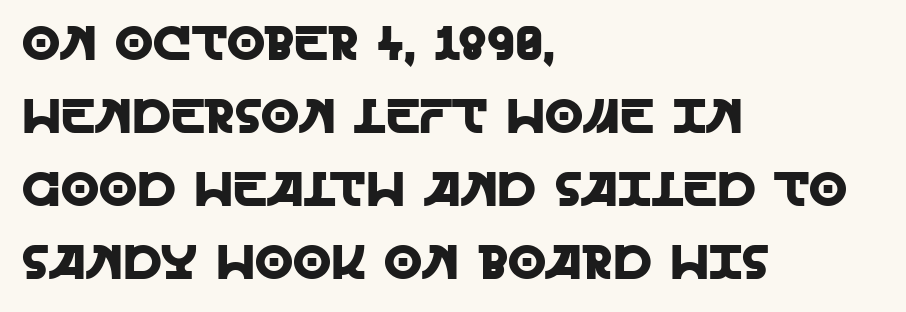
The letters sit at their default tracking, neither squeezed nor spread. Each letter keeps its own natural width here, so spacing adapts to shape. In terms of leading, this rendering sits right in the middle. Clear beneath every line of the passage. A sans-serif font was chosen for this passage. Horizontal alignment here is leftward, the default for most running prose.
